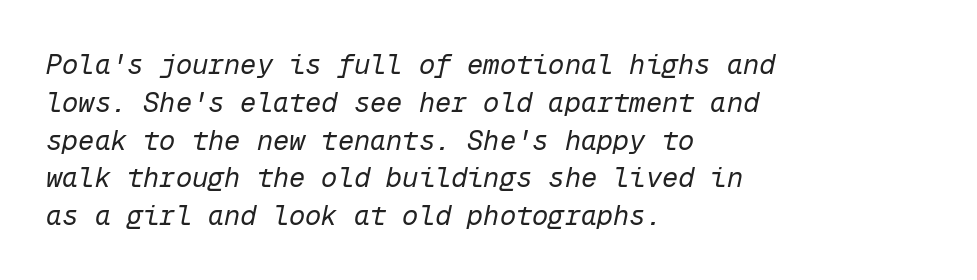
Ink coverage per letter is moderate at most. Does the lettering tilt? It does — this is italic. Has an underline been added? It has not. Each word holds together tightly as a unit, with standard inter-letter gaps.
